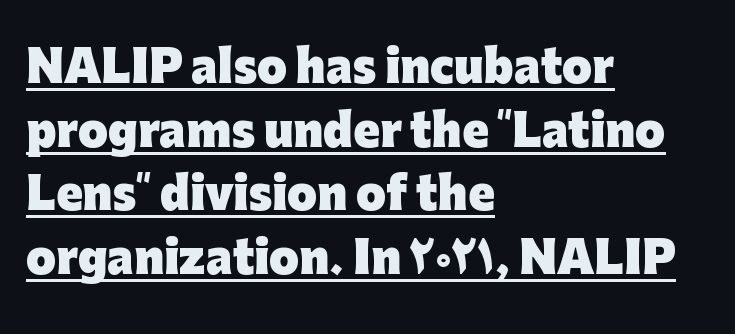
Nobody touched the tracking dial on this one. If you drew a ruler down the left edge, every line would touch it. To sum up the face: it is a sans, with no serifs. Horizontal bands of white between lines are of average thickness.
